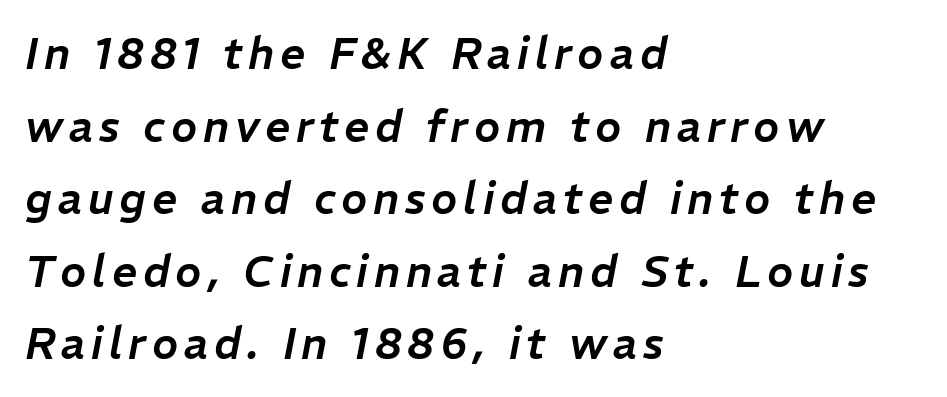
{"italic": "yes", "lean": "right", "slant_degrees": 11, "width": "normal", "stroke_contrast": "low", "x_height": "medium", "monospaced": "no", "underline": "no", "align": "left", "line_spacing": "normal", "line_spacing_ratio": 1.65, "glyph_px": 44}
